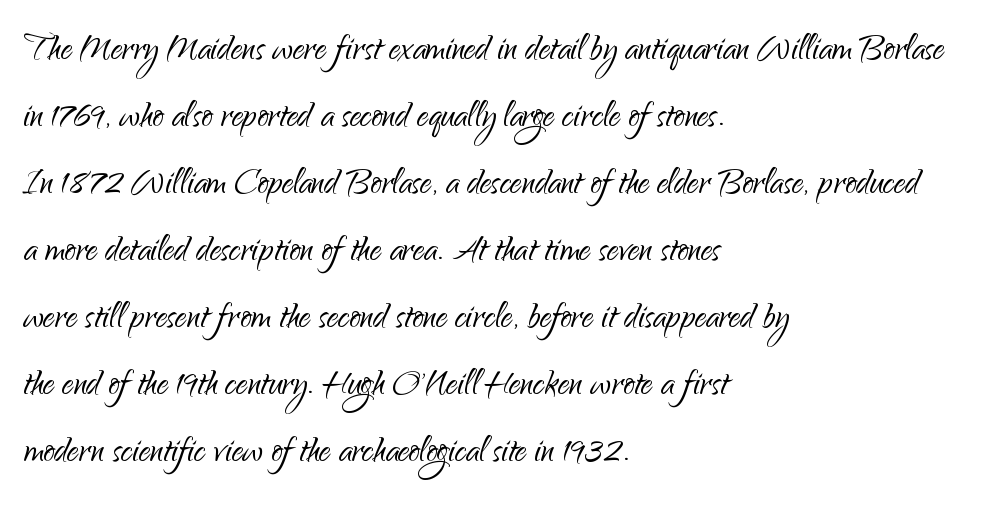
Q: Is the text bold? A: No.
Q: Is the text italic (slanted)? A: Yes.
Q: Is the typeface a serif or a sans-serif typeface? A: Sans-serif.
Q: Is the text underlined? A: No.
Q: How is the paragraph aligned? A: Left-aligned.
Q: Is the spacing between letters normal or unusually wide? A: Normal.
Q: Is the spacing between lines tight, normal or loose? A: Normal.
Q: Width (condensed, normal, or wide)? A: Normal.
Q: Stroke contrast? A: Low.
Q: x-height? A: Small.
Q: Monospaced? A: No.
